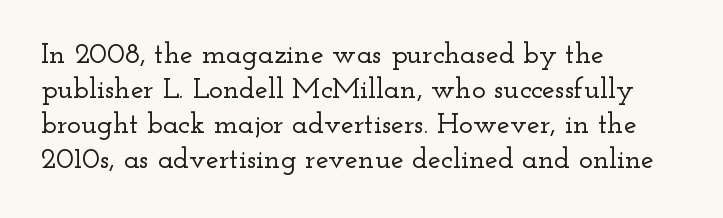
Q: Is the text italic (slanted)? A: No, it is upright.
Q: Is the typeface a serif or a sans-serif typeface? A: Serif.
Q: Is the text underlined? A: No.
Q: How is the paragraph aligned? A: Left-aligned.
Q: Is the spacing between letters normal or unusually wide? A: Normal.
Q: Width (condensed, normal, or wide)? A: Wide.
Q: Stroke contrast? A: Low.
Q: x-height? A: Small.
Q: Monospaced? A: No.
